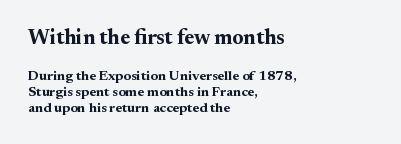
The image shows 21 px bold type, upright; set left-aligned, tight line spacing (1.14x), normal letter spacing, not underlined; the first (top) block is 1.5x larger.
